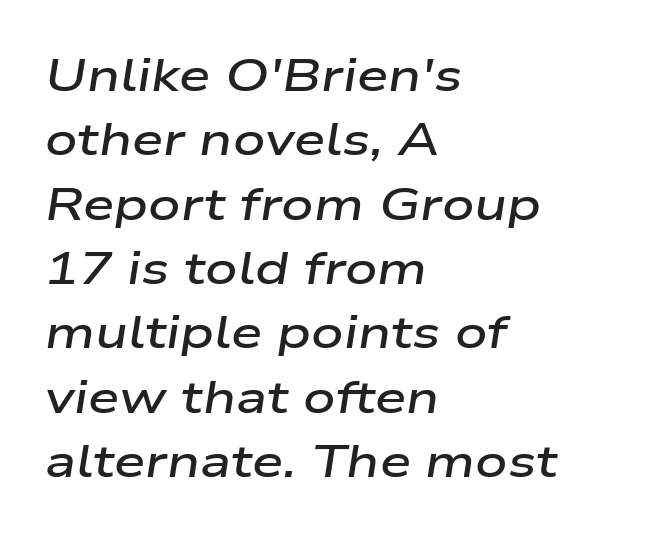
The image shows 45 px semibold, wide type, italic (leaning right); set left-aligned, normal line spacing (1.43x), normal letter spacing, not underlined; low stroke contrast and a medium x-height.
